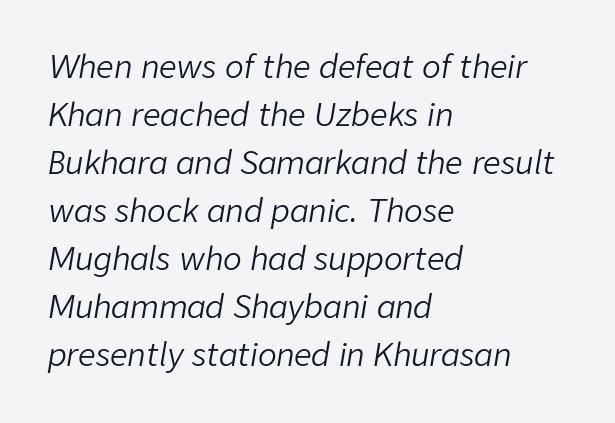
The image shows 31 px light type, italic (leaning right); set left-aligned, normal line spacing (1.55x), normal letter spacing, not underlined; low stroke contrast and a medium x-height.
